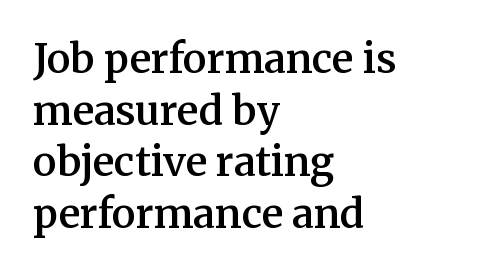
The lettering holds an erect, upright posture throughout. Each letter's strokes conclude with small projecting serifs. What's the leading like? Ordinary, nothing unusual. The glyphs have the mass of a demibold cut, below bold. Between one letter and the next there's only the usual sliver of space. The typesetter chose a ragged-right arrangement here.
